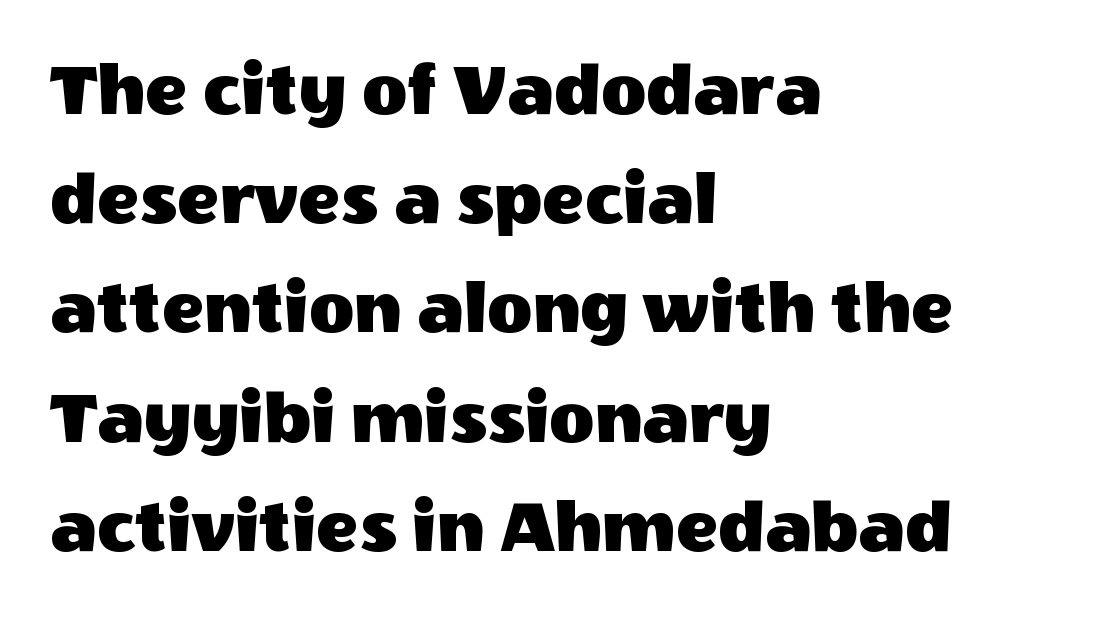
{"serif": "no", "italic": "no", "width": "normal", "x_height": "large", "monospaced": "no", "underline": "no", "align": "left", "line_spacing": "normal", "line_spacing_ratio": 1.4, "letter_spacing": "normal", "letter_spacing_em": 0.0, "glyph_px": 78}
